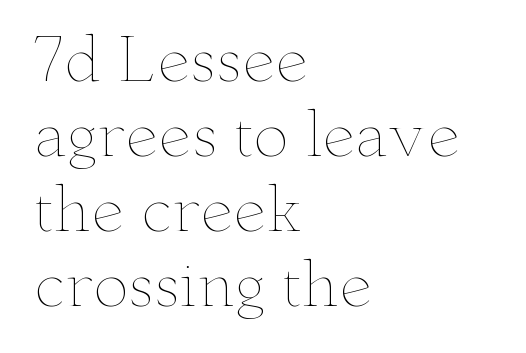
The image shows 59 px thin, wide type, upright; set left-aligned, normal line spacing (1.27x), normal letter spacing, not underlined; low stroke contrast and a small x-height.
